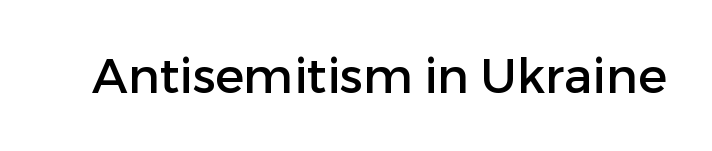
{"serif": "no", "italic": "no", "width": "normal", "stroke_contrast": "low", "x_height": "medium", "monospaced": "no", "underline": "no", "letter_spacing": "normal", "letter_spacing_em": 0.0, "glyph_px": 48}
